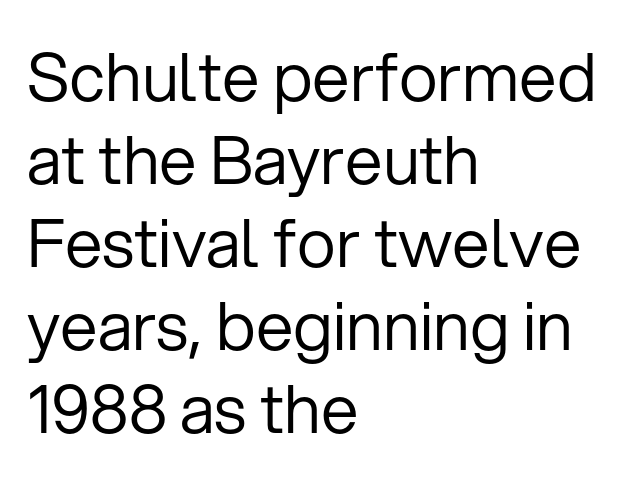
Serif or sans? Sans — the stroke terminals are bare. The rendering uses natural spacing where letterforms have individual widths. Stem width sits at or under what a default text font uses. If you drew a ruler down the left edge, every line would touch it. When letters stand straight like this, we call the style roman or upright. Descenders are the only things crossing below the line.
